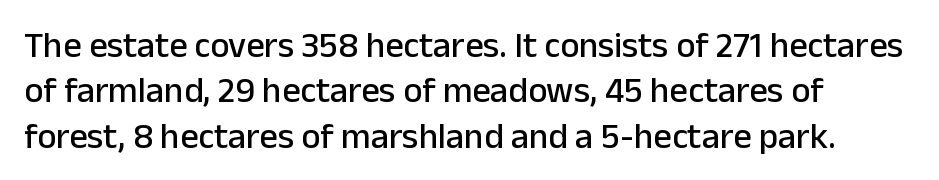
The image shows 36 px sans-serif type, upright; set left-aligned, normal line spacing (1.26x), normal letter spacing, not underlined; low stroke contrast and a medium x-height.
